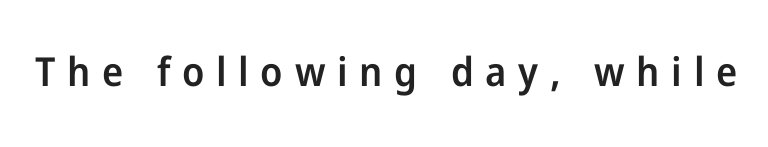
Underlining? Definitely not there. Inter-character spacing is expanded well beyond the font's built-in metrics. The lettering stays uniformly vertical, giving the passage a roman look. What kind of face is this? One without serifs — a sans. What weight is shown? A semibold, between regular and bold.
